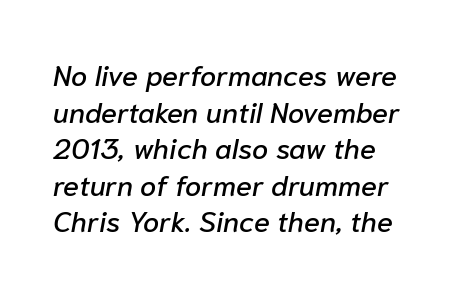
Q: Is the text italic (slanted)? A: Yes, it leans right by about 10 degrees.
Q: Is the text underlined? A: No.
Q: Is the spacing between letters normal or unusually wide? A: Normal.
Q: Is the spacing between lines tight, normal or loose? A: Normal.
Q: Width (condensed, normal, or wide)? A: Normal.
Q: Stroke contrast? A: Low.
Q: x-height? A: Medium.
Q: Monospaced? A: No.
